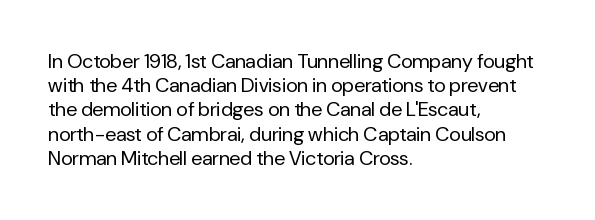
Q: Is the text bold? A: No.
Q: Is the text italic (slanted)? A: No, it is upright.
Q: Is the text underlined? A: No.
Q: How is the paragraph aligned? A: Left-aligned.
Q: Is the spacing between letters normal or unusually wide? A: Normal.
